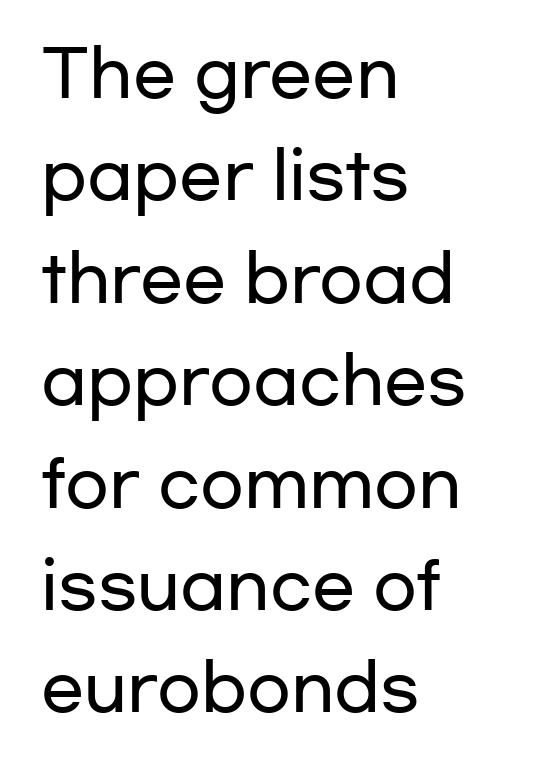
{"serif": "no", "italic": "no", "width": "wide", "stroke_contrast": "low", "x_height": "medium", "monospaced": "no", "underline": "no", "align": "left", "line_spacing": "normal", "line_spacing_ratio": 1.6, "letter_spacing": "normal", "letter_spacing_em": 0.0, "glyph_px": 64}
